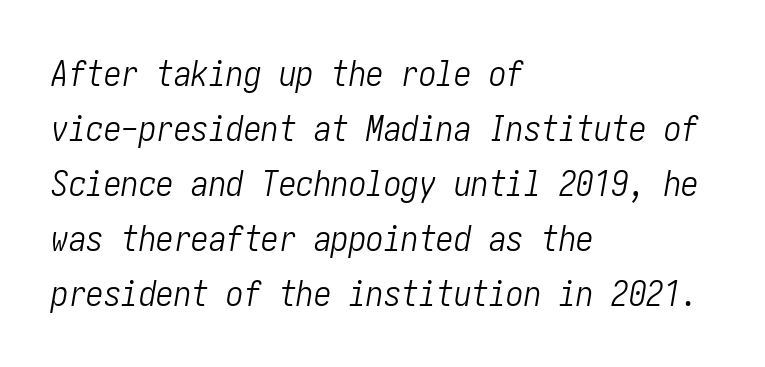
{"italic": "yes", "lean": "right", "slant_degrees": 10, "bold": "no", "weight": "light", "width": "condensed", "stroke_contrast": "low", "x_height": "medium", "underline": "no", "align": "left", "line_spacing": "normal", "line_spacing_ratio": 1.57, "letter_spacing": "normal", "letter_spacing_em": 0.0, "glyph_px": 35}
